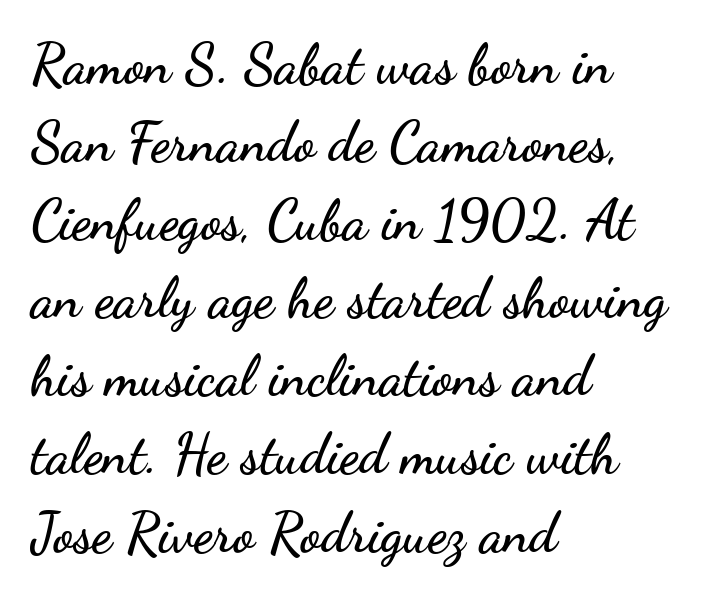
The image shows 55 px wide sans-serif type; set left-aligned, normal line spacing (1.42x), normal letter spacing, not underlined; low stroke contrast and a small x-height.
